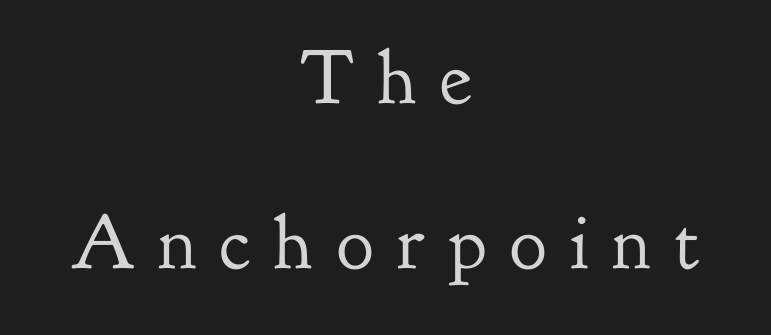
Weight: not bold — regular or lighter. Note the varied advance widths — an 'i' is clearly narrower than an 'm'. Line starts and ends both wander, symmetrically. A clean baseline with only descenders dipping below it.
